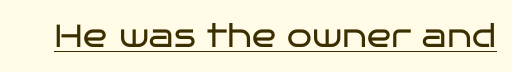
Q: Is the text bold? A: No.
Q: Is the text italic (slanted)? A: No, it is upright.
Q: Is the typeface a serif or a sans-serif typeface? A: Sans-serif.
Q: Is the text underlined? A: Yes.
Q: Is the spacing between letters normal or unusually wide? A: Normal.
Q: Width (condensed, normal, or wide)? A: Wide.
Q: Stroke contrast? A: Low.
Q: x-height? A: Large.
Q: Monospaced? A: No.
